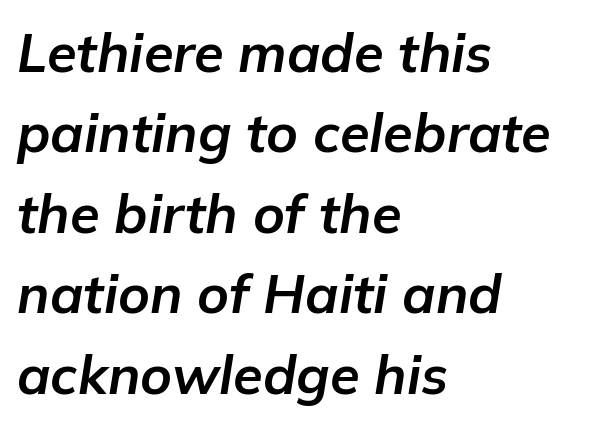
The image shows 54 px bold type, italic (leaning right); set left-aligned, normal line spacing (1.49x), normal letter spacing, not underlined; low stroke contrast and a medium x-height.
